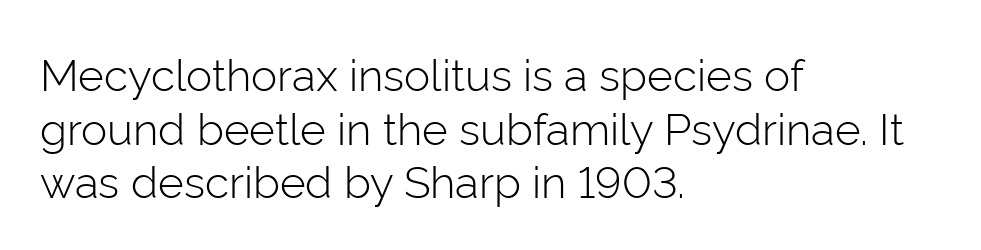
{"serif": "no", "italic": "no", "bold": "no", "weight": "light", "width": "normal", "stroke_contrast": "low", "x_height": "medium", "monospaced": "no", "underline": "no", "align": "left", "line_spacing_ratio": 1.22, "letter_spacing": "normal", "letter_spacing_em": 0.0, "glyph_px": 44}
